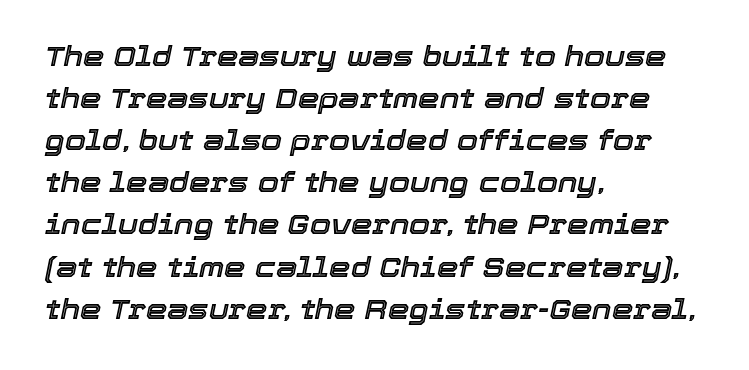
The image shows 27 px text type, italic (leaning right); set left-aligned, normal line spacing (1.56x), normal letter spacing, not underlined.
